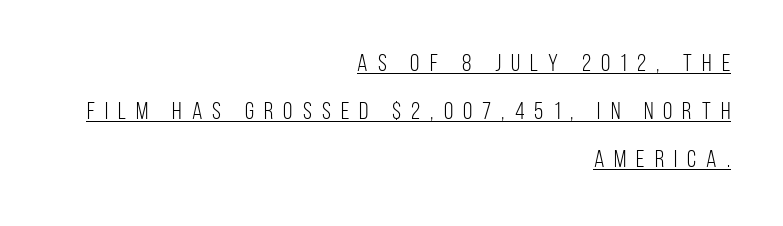
The typesetter has applied underlining to the passage shown. The tracking reads as deliberately expanded to a designer's eye. What's the leading like? Stretched, with rows far apart. Counters stay open thanks to moderate or lighter strokes.
